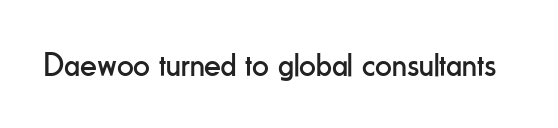
Q: Is the text bold? A: No.
Q: Is the text italic (slanted)? A: No, it is upright.
Q: Is the typeface a serif or a sans-serif typeface? A: Sans-serif.
Q: Is the text underlined? A: No.
Q: Is the spacing between letters normal or unusually wide? A: Normal.
Q: Width (condensed, normal, or wide)? A: Condensed.
Q: Stroke contrast? A: Low.
Q: x-height? A: Small.
Q: Monospaced? A: No.
